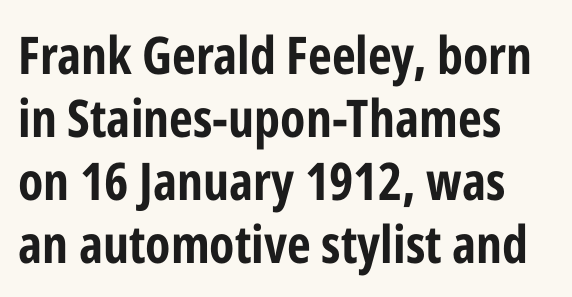
Q: Is the text bold? A: Yes.
Q: Is the text italic (slanted)? A: No, it is upright.
Q: Is the typeface a serif or a sans-serif typeface? A: Sans-serif.
Q: Is the text underlined? A: No.
Q: Is the spacing between letters normal or unusually wide? A: Normal.
Q: Width (condensed, normal, or wide)? A: Condensed.
Q: Stroke contrast? A: Low.
Q: x-height? A: Medium.
Q: Monospaced? A: No.
